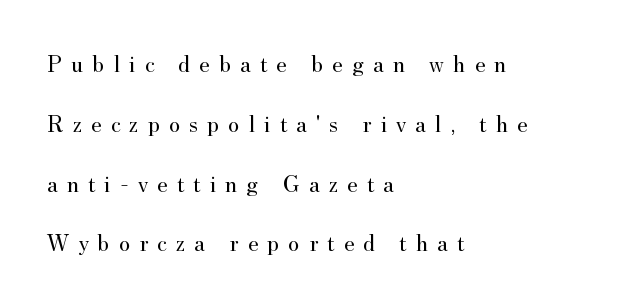
{"italic": "no", "bold": "no", "underline": "no", "align": "left", "line_spacing": "loose", "line_spacing_ratio": 2.49, "letter_spacing": "wide", "letter_spacing_em": 0.38, "glyph_px": 24}
